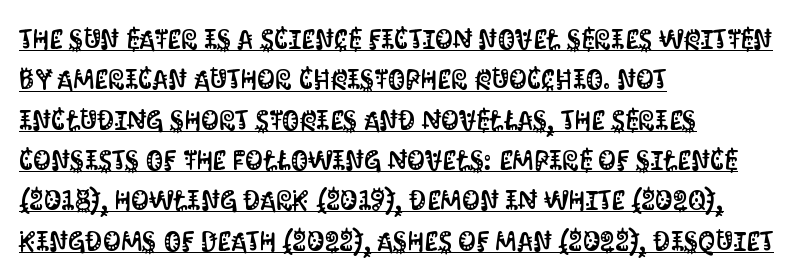
Q: Is the text italic (slanted)? A: No, it is upright.
Q: Is the typeface a serif or a sans-serif typeface? A: Sans-serif.
Q: Is the text underlined? A: Yes.
Q: How is the paragraph aligned? A: Left-aligned.
Q: Is the spacing between letters normal or unusually wide? A: Normal.
Q: Is the spacing between lines tight, normal or loose? A: Normal.
Q: Width (condensed, normal, or wide)? A: Condensed.
Q: Stroke contrast? A: Medium.
Q: x-height? A: Large.
Q: Monospaced? A: No.
